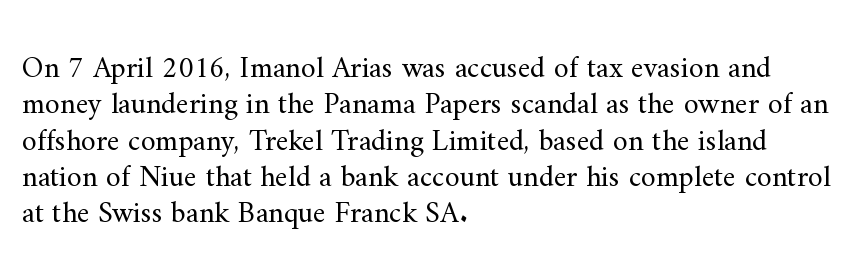
{"serif": "yes", "italic": "no", "bold": "no", "weight": "regular", "width": "normal", "stroke_contrast": "medium", "x_height": "small", "monospaced": "no", "underline": "no", "align": "left", "line_spacing_ratio": 1.21, "letter_spacing": "normal", "letter_spacing_em": 0.0, "glyph_px": 30}
